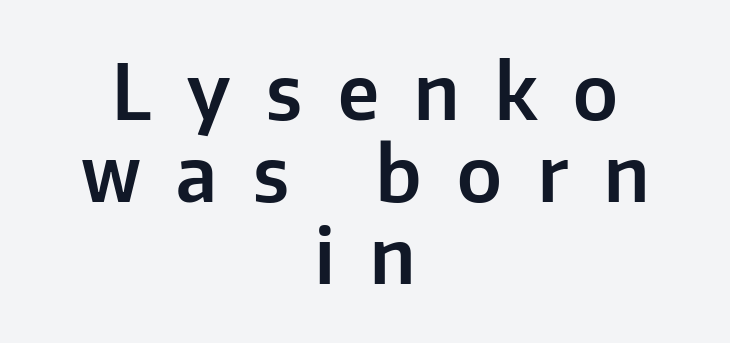
Underline: absent. Serif or sans? Sans — the stroke terminals are bare. No italicization has been applied; the sample stays upright. The gaps between neighbouring characters are conspicuously large. Visually the block forms a symmetrical silhouette, jagged on both flanks. A typesetter would call this leading minimal, almost set solid.
